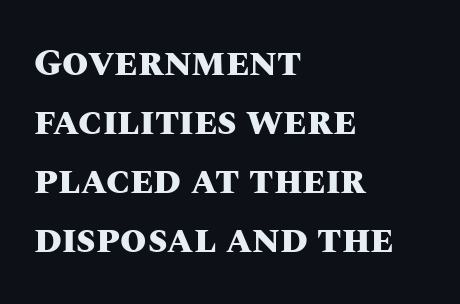
Q: Is the text bold? A: Yes.
Q: Is the text italic (slanted)? A: No, it is upright.
Q: Is the text underlined? A: No.
Q: How is the paragraph aligned? A: Left-aligned.
Q: Is the spacing between letters normal or unusually wide? A: Normal.
Q: Is the spacing between lines tight, normal or loose? A: Normal.
Q: Width (condensed, normal, or wide)? A: Normal.
Q: Stroke contrast? A: Medium.
Q: x-height? A: Large.
Q: Monospaced? A: No.
